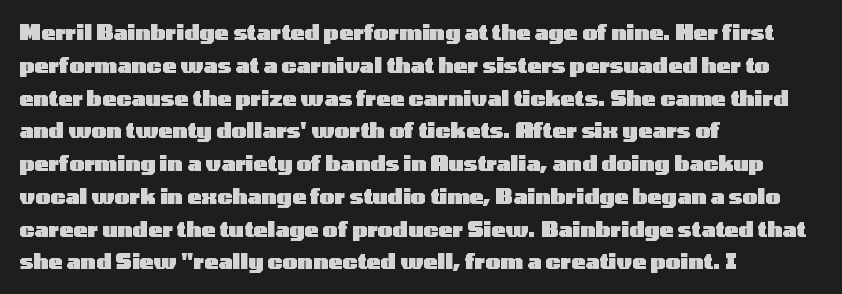
{"italic": "no", "bold": "yes", "underline": "no", "align": "left", "line_spacing": "normal", "line_spacing_ratio": 1.56, "letter_spacing": "normal", "letter_spacing_em": 0.0, "glyph_px": 21}
